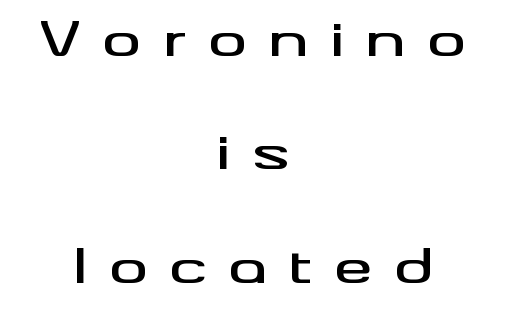
Q: Is the text italic (slanted)? A: No, it is upright.
Q: Is the typeface a serif or a sans-serif typeface? A: Sans-serif.
Q: Is the text underlined? A: No.
Q: How is the paragraph aligned? A: Centered.
Q: Is the spacing between letters normal or unusually wide? A: Unusually wide.
Q: Is the spacing between lines tight, normal or loose? A: Loose.
Q: Width (condensed, normal, or wide)? A: Wide.
Q: Stroke contrast? A: Medium.
Q: x-height? A: Small.
Q: Monospaced? A: No.
